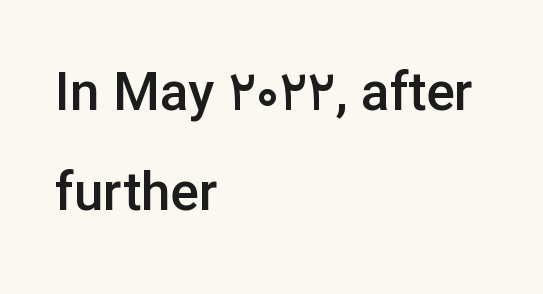
{"serif": "no", "italic": "no", "bold": "semi", "weight": "semibold", "width": "normal", "stroke_contrast": "low", "x_height": "medium", "monospaced": "no", "underline": "no", "align": "left", "line_spacing_ratio": 1.88, "letter_spacing": "normal", "letter_spacing_em": 0.0, "glyph_px": 53}
